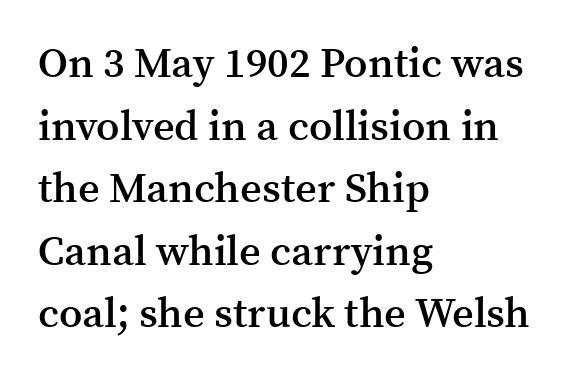
Q: Is the text bold? A: Semi-bold.
Q: Is the text italic (slanted)? A: No, it is upright.
Q: Is the typeface a serif or a sans-serif typeface? A: Serif.
Q: Is the text underlined? A: No.
Q: How is the paragraph aligned? A: Left-aligned.
Q: Is the spacing between letters normal or unusually wide? A: Normal.
Q: Is the spacing between lines tight, normal or loose? A: Normal.
Q: Width (condensed, normal, or wide)? A: Normal.
Q: Stroke contrast? A: Medium.
Q: x-height? A: Medium.
Q: Monospaced? A: No.
